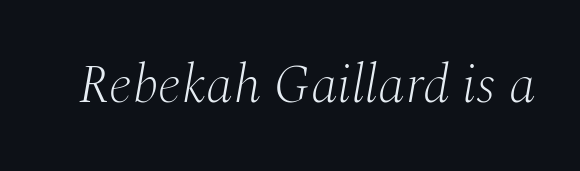
Q: Is the text bold? A: No.
Q: Is the text italic (slanted)? A: Yes, it leans right by about 10 degrees.
Q: Is the typeface a serif or a sans-serif typeface? A: Serif.
Q: Is the text underlined? A: No.
Q: Is the spacing between letters normal or unusually wide? A: Normal.
Q: Width (condensed, normal, or wide)? A: Normal.
Q: Stroke contrast? A: Medium.
Q: x-height? A: Medium.
Q: Monospaced? A: No.
